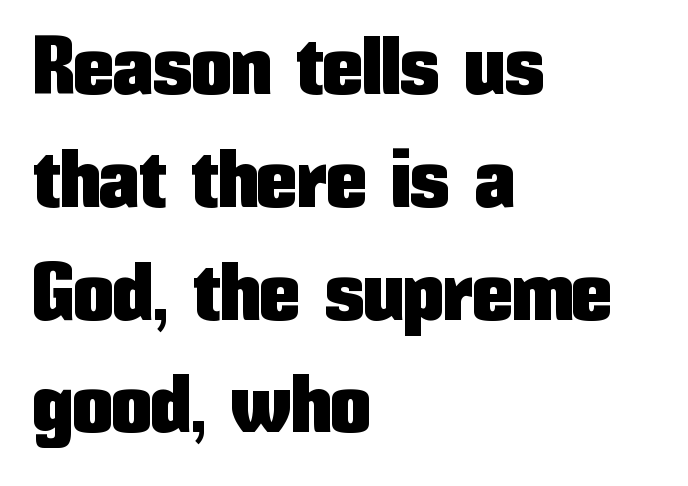
Q: Is the text italic (slanted)? A: No, it is upright.
Q: Is the typeface a serif or a sans-serif typeface? A: Sans-serif.
Q: Is the text underlined? A: No.
Q: How is the paragraph aligned? A: Left-aligned.
Q: Is the spacing between letters normal or unusually wide? A: Normal.
Q: Is the spacing between lines tight, normal or loose? A: Normal.
Q: Width (condensed, normal, or wide)? A: Condensed.
Q: Stroke contrast? A: Low.
Q: x-height? A: Medium.
Q: Monospaced? A: No.
